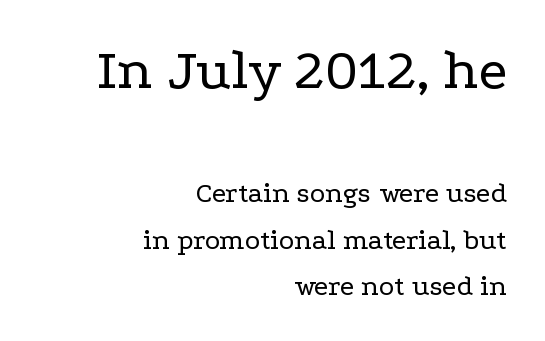
Q: Is the text bold? A: No.
Q: Is the text italic (slanted)? A: No, it is upright.
Q: Is the typeface a serif or a sans-serif typeface? A: Serif.
Q: Is the text underlined? A: No.
Q: How is the paragraph aligned? A: Right-aligned.
Q: Is the spacing between letters normal or unusually wide? A: Normal.
Q: Is the spacing between lines tight, normal or loose? A: Normal.
Q: Which block of text is set in a larger size, the first (top) or the second (bottom)? A: The first (top) one.
Q: Width (condensed, normal, or wide)? A: Wide.
Q: Stroke contrast? A: Low.
Q: x-height? A: Medium.
Q: Monospaced? A: No.
